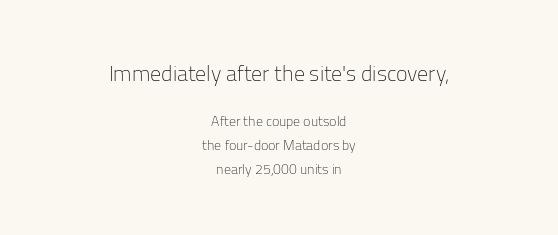
Q: Is the text bold? A: No.
Q: Is the text italic (slanted)? A: No, it is upright.
Q: Is the text underlined? A: No.
Q: How is the paragraph aligned? A: Centered.
Q: Is the spacing between letters normal or unusually wide? A: Normal.
Q: Which block of text is set in a larger size, the first (top) or the second (bottom)? A: The first (top) one.
